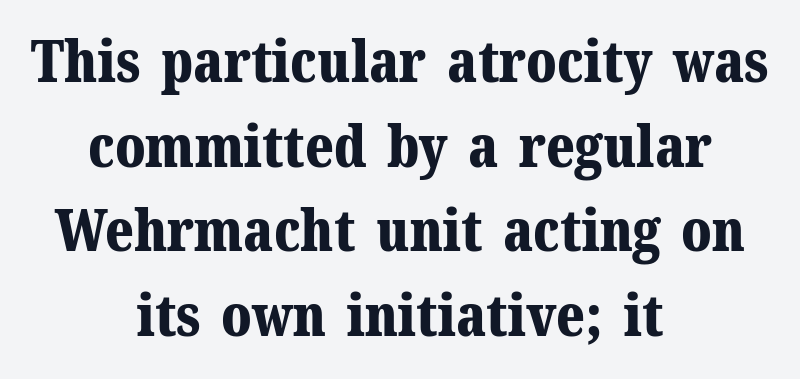
Q: Is the text bold? A: Yes.
Q: Is the text italic (slanted)? A: No, it is upright.
Q: Is the typeface a serif or a sans-serif typeface? A: Serif.
Q: Is the text underlined? A: No.
Q: How is the paragraph aligned? A: Centered.
Q: Is the spacing between letters normal or unusually wide? A: Normal.
Q: Is the spacing between lines tight, normal or loose? A: Normal.
Q: Width (condensed, normal, or wide)? A: Normal.
Q: Stroke contrast? A: Medium.
Q: x-height? A: Medium.
Q: Monospaced? A: No.
